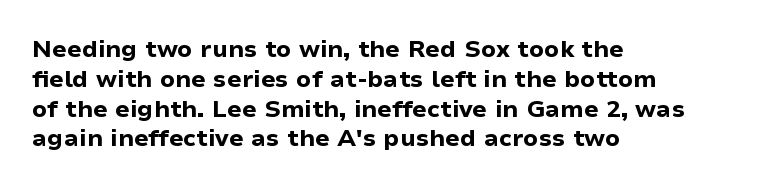
Every character sits straight up, as roman type does. This rendering uses left alignment, leaving the right contour irregular. Letters rest on an invisible, unmarked baseline. The passage shown has conventional tracking throughout. Pretty heavy lettering here — definitely bold.
